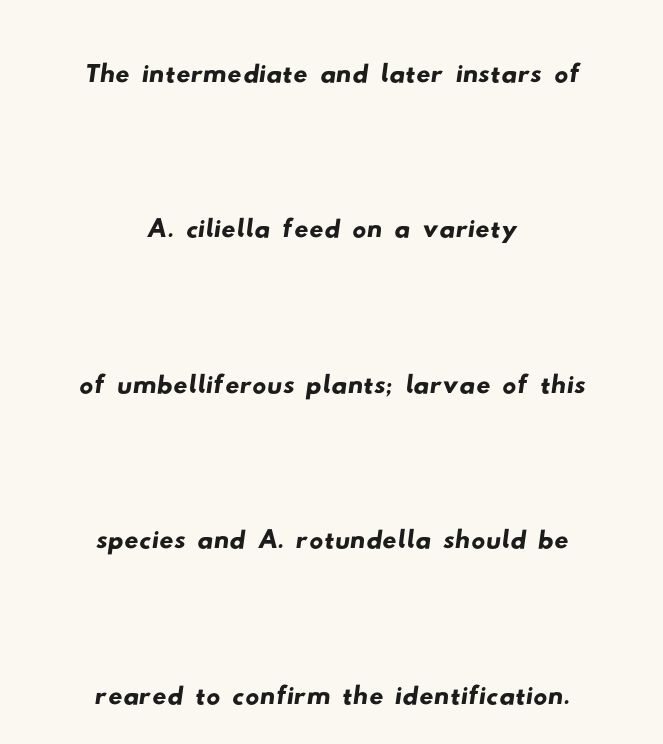
{"serif": "no", "width": "wide", "stroke_contrast": "low", "x_height": "small", "monospaced": "no", "underline": "no", "align": "center", "line_spacing": "loose", "line_spacing_ratio": 2.22, "letter_spacing": "normal", "letter_spacing_em": 0.0, "glyph_px": 70}
